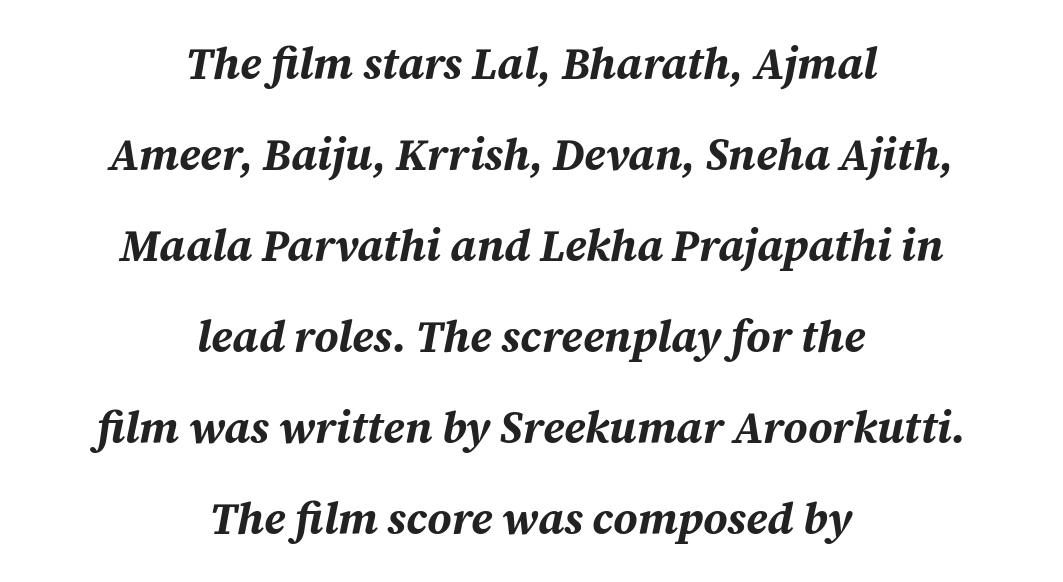
{"italic": "yes", "lean": "right", "slant_degrees": 12, "bold": "yes", "weight": "bold", "width": "normal", "stroke_contrast": "medium", "x_height": "medium", "monospaced": "no", "underline": "no", "align": "center", "line_spacing": "loose", "line_spacing_ratio": 2.07, "letter_spacing": "normal", "letter_spacing_em": 0.0, "glyph_px": 44}
